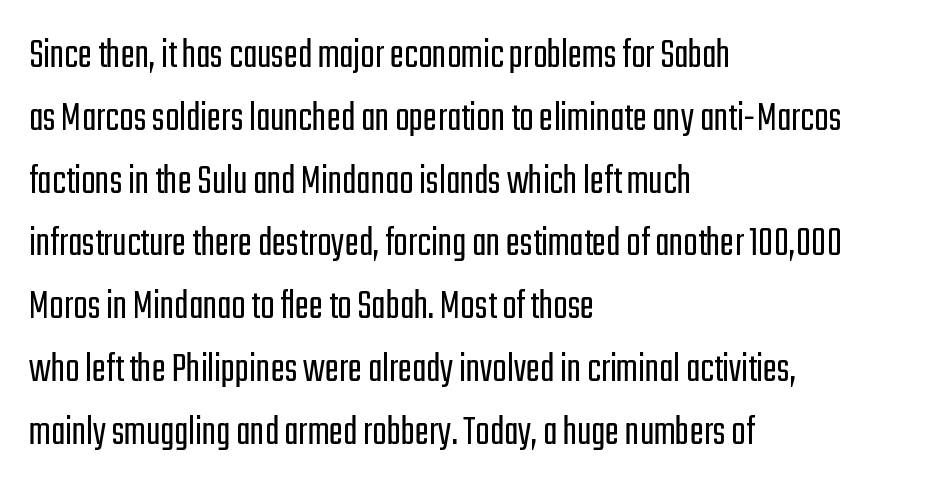
Q: Is the text bold? A: No.
Q: Is the text italic (slanted)? A: No, it is upright.
Q: Is the typeface a serif or a sans-serif typeface? A: Sans-serif.
Q: Is the text underlined? A: No.
Q: How is the paragraph aligned? A: Left-aligned.
Q: Is the spacing between letters normal or unusually wide? A: Normal.
Q: Is the spacing between lines tight, normal or loose? A: Normal.
Q: Width (condensed, normal, or wide)? A: Condensed.
Q: Stroke contrast? A: Low.
Q: x-height? A: Medium.
Q: Monospaced? A: No.
